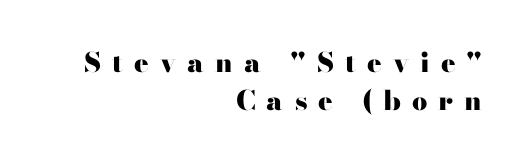
{"italic": "no", "bold": "yes", "underline": "no", "align": "right", "line_spacing": "normal", "line_spacing_ratio": 1.4, "letter_spacing": "wide", "letter_spacing_em": 0.41, "glyph_px": 27}
